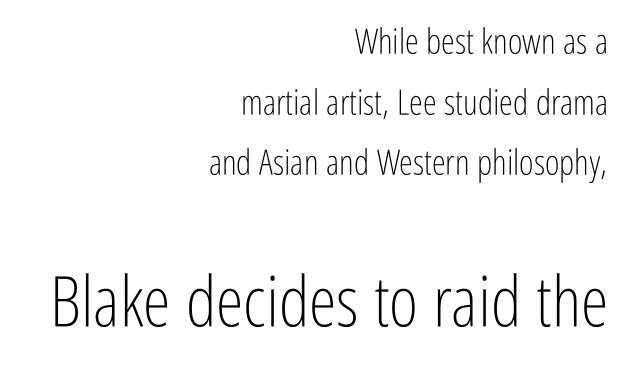
{"serif": "no", "italic": "no", "bold": "no", "weight": "light", "width": "condensed", "stroke_contrast": "low", "x_height": "medium", "monospaced": "no", "underline": "no", "align": "right", "line_spacing_ratio": 1.73, "letter_spacing": "normal", "letter_spacing_em": 0.0, "larger_block": "second", "size_ratio": 2.0, "glyph_px": 70}
